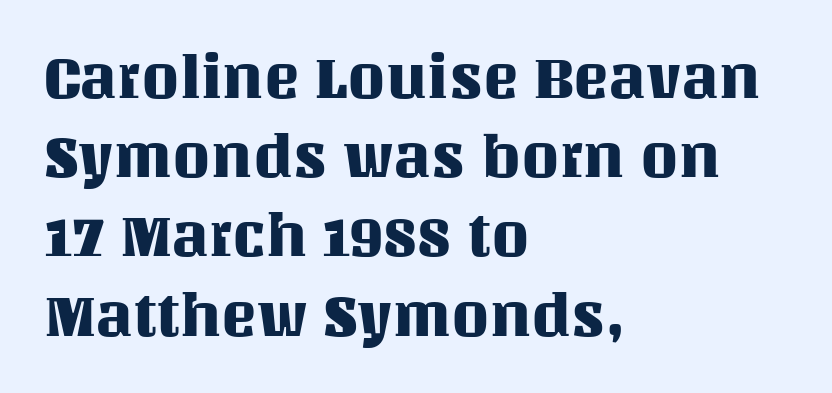
Q: Is the text italic (slanted)? A: No, it is upright.
Q: Is the text underlined? A: No.
Q: How is the paragraph aligned? A: Left-aligned.
Q: Is the spacing between letters normal or unusually wide? A: Normal.
Q: Is the spacing between lines tight, normal or loose? A: Normal.
Q: Width (condensed, normal, or wide)? A: Normal.
Q: Stroke contrast? A: Medium.
Q: x-height? A: Large.
Q: Monospaced? A: No.
